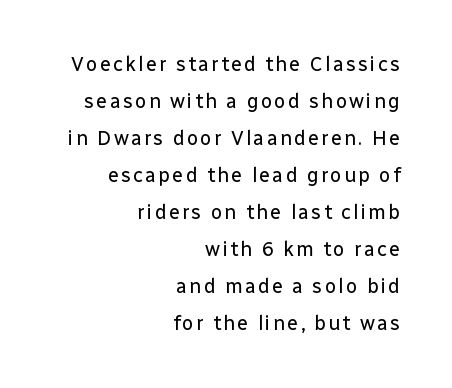
The image shows 20 px text type, upright; set right-aligned, line spacing 1.85x, not underlined.
